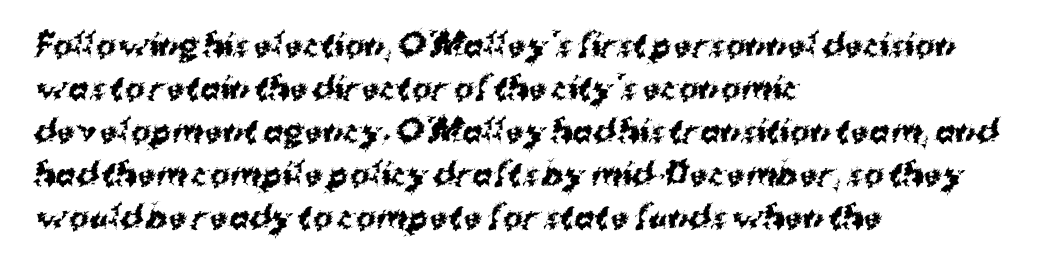
The image shows 30 px bold sans-serif type; set left-aligned, normal line spacing (1.43x), normal letter spacing, not underlined; medium stroke contrast and a medium x-height.
